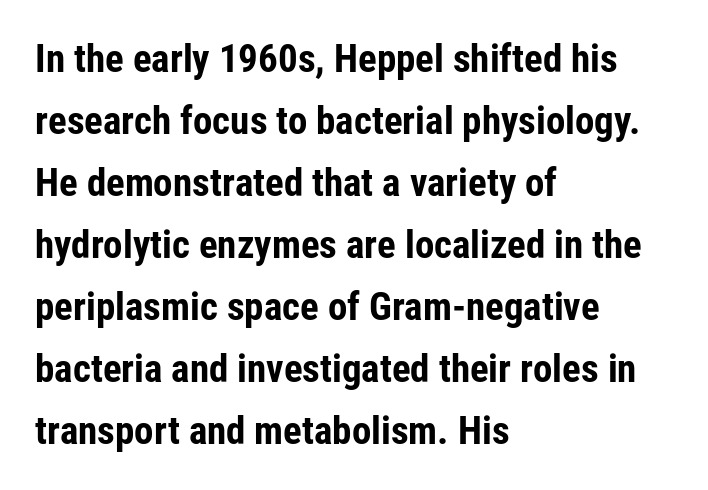
Q: Is the text bold? A: Yes.
Q: Is the text italic (slanted)? A: No, it is upright.
Q: Is the typeface a serif or a sans-serif typeface? A: Sans-serif.
Q: Is the text underlined? A: No.
Q: How is the paragraph aligned? A: Left-aligned.
Q: Is the spacing between letters normal or unusually wide? A: Normal.
Q: Is the spacing between lines tight, normal or loose? A: Normal.
Q: Width (condensed, normal, or wide)? A: Condensed.
Q: Stroke contrast? A: Low.
Q: x-height? A: Medium.
Q: Monospaced? A: No.
